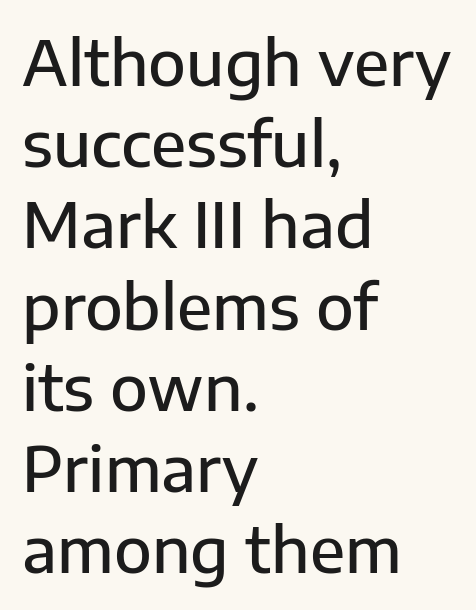
The image shows 62 px semibold sans-serif type, upright; set left-aligned, normal line spacing (1.31x), normal letter spacing, not underlined; low stroke contrast and a medium x-height.
